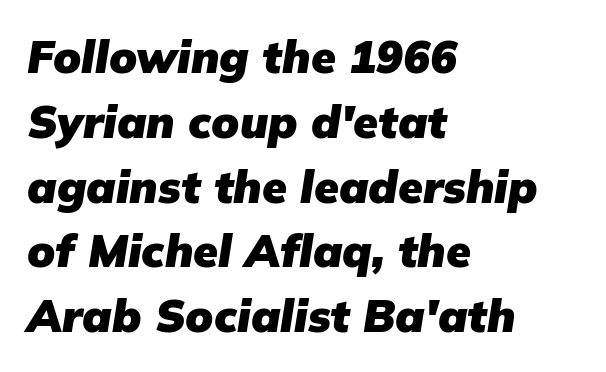
Q: Is the text bold? A: Yes.
Q: Is the text italic (slanted)? A: Yes, it leans right by about 9 degrees.
Q: Is the text underlined? A: No.
Q: How is the paragraph aligned? A: Left-aligned.
Q: Is the spacing between letters normal or unusually wide? A: Normal.
Q: Is the spacing between lines tight, normal or loose? A: Normal.
Q: Width (condensed, normal, or wide)? A: Normal.
Q: Stroke contrast? A: Low.
Q: x-height? A: Medium.
Q: Monospaced? A: No.
